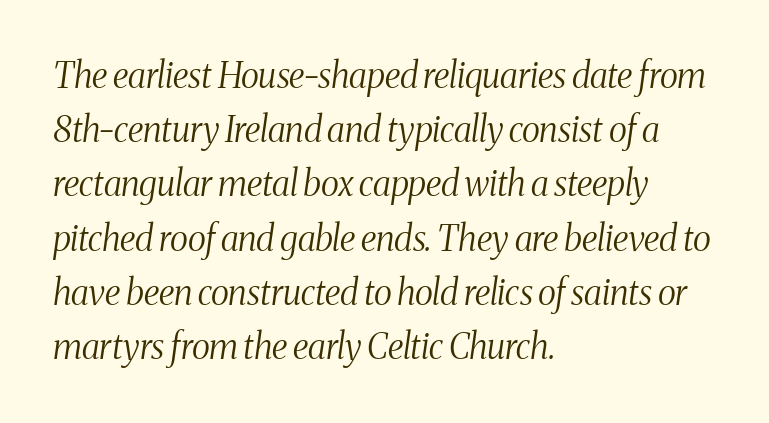
{"serif": "yes", "italic": "yes", "lean": "right", "slant_degrees": 8, "bold": "no", "weight": "light", "width": "condensed", "stroke_contrast": "medium", "x_height": "medium", "monospaced": "no", "underline": "no", "align": "left", "line_spacing": "normal", "line_spacing_ratio": 1.55, "letter_spacing": "normal", "letter_spacing_em": 0.0, "glyph_px": 35}
